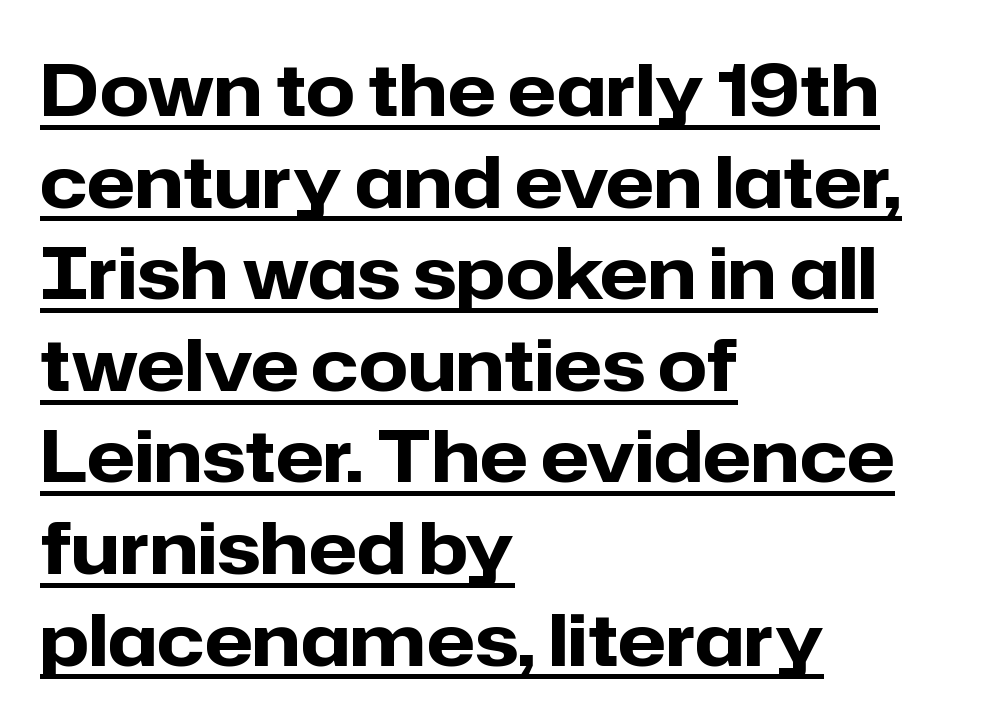
The sample has been set heavy, in full bold. Is the letter spacing exaggerated? No — it looks like the ordinary default. Look at the bottom of the vertical strokes: they stop flat, with no serifs. Proportional: the letters do not fall into vertical columns. These lines were composed using upright roman letters. Successive baselines arrive at the customary interval.
